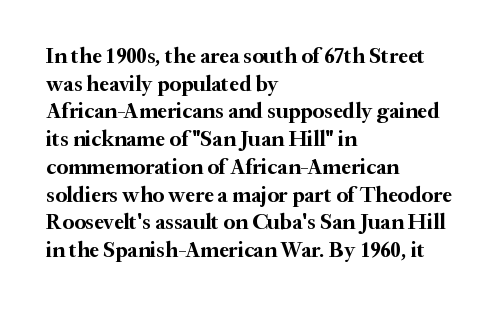
These words are printed bold, with thick strokes throughout. The string is rendered with underlining switched off. What's the leading like? Ordinary, nothing unusual. Tracking value appears to be zero — textbook default spacing. This rendering uses left alignment, leaving the right contour irregular. Every stem runs plumb, perpendicular to the baseline.
